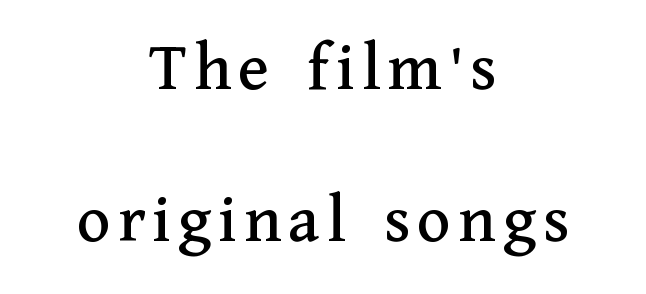
Tall strokes in this sample are plumb rather than angled. I'd call this a serif setting — the letters wear small feet. How would I describe the line gaps? Wide and relaxed. Think of a printed novel: that variable character pitch is what you see here. This rendering uses center alignment, leaving both contours irregular but symmetric.
